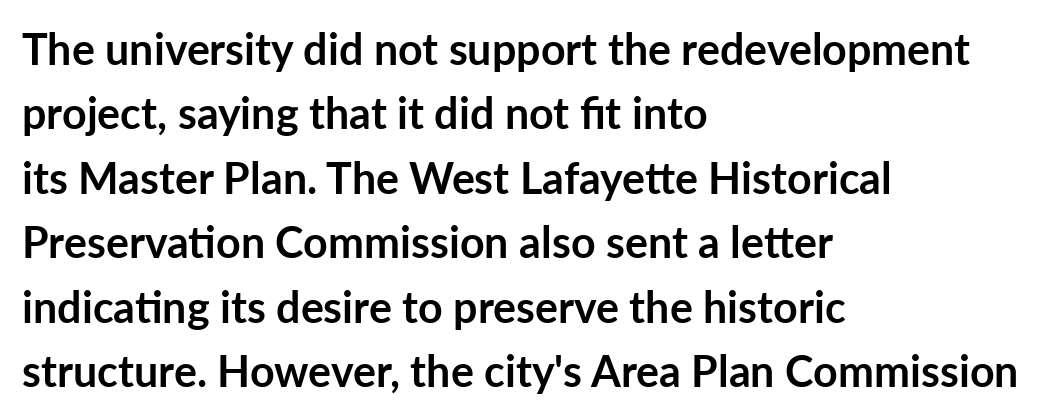
{"serif": "no", "italic": "no", "bold": "yes", "weight": "semibold", "width": "normal", "stroke_contrast": "low", "x_height": "medium", "monospaced": "no", "underline": "no", "align": "left", "line_spacing": "normal", "line_spacing_ratio": 1.5, "letter_spacing": "normal", "letter_spacing_em": 0.0, "glyph_px": 43}
